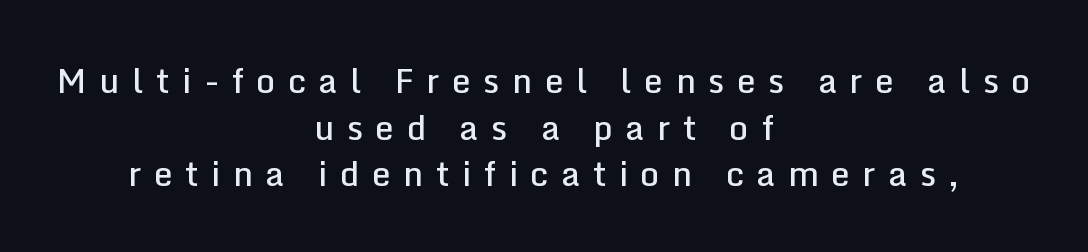
Lines of text with bare space underneath. The rendering uses natural spacing where letterforms have individual widths. This sample uses a sans-serif face. Baseline-to-baseline distance is the conventional proportion of letter height.
